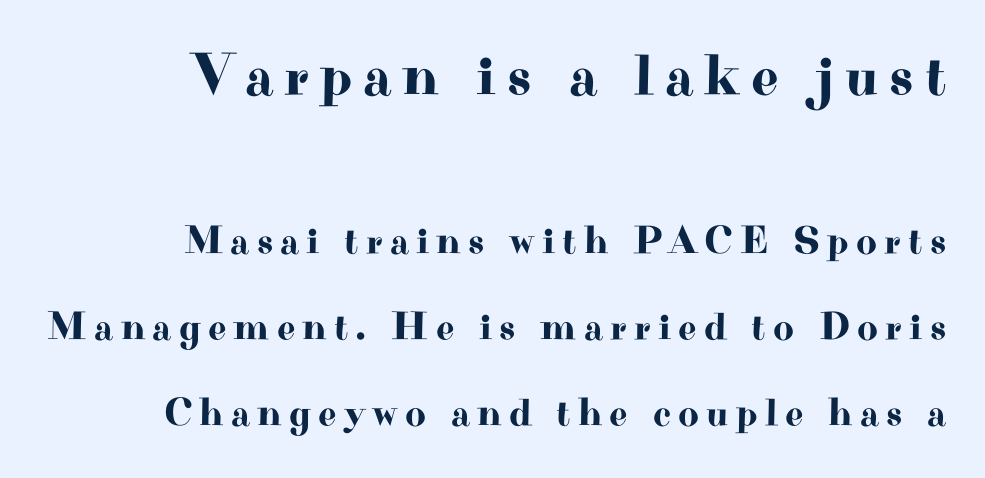
Which margin do the lines hug? The right one — the left edge is uneven. Stroke terminals: seriffed. Do the characters align in a grid? No, the font is proportional. Each row of text sits above clean, open space. Which chunk is bigger? The first one — the top block dwarfs the bottom.
